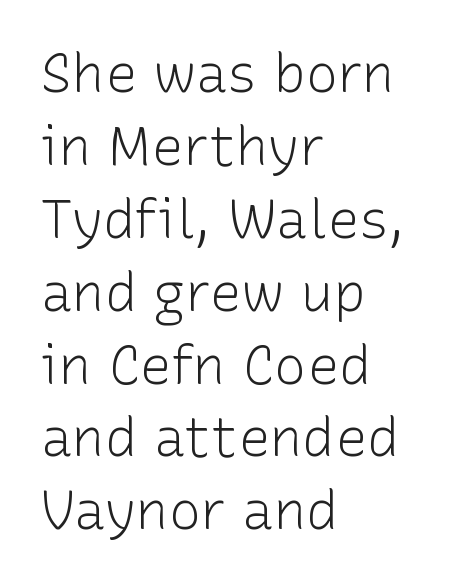
The image shows 54 px light sans-serif type, upright; set left-aligned, normal line spacing (1.35x), normal letter spacing, not underlined; low stroke contrast and a medium x-height.
